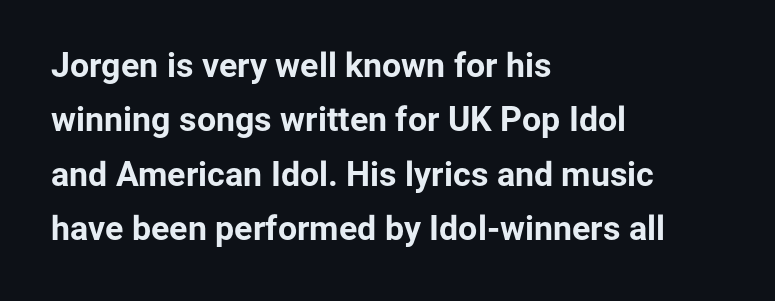
The image shows 34 px bold sans-serif type, upright; set left-aligned, normal line spacing (1.6x), normal letter spacing, not underlined; low stroke contrast and a medium x-height.
